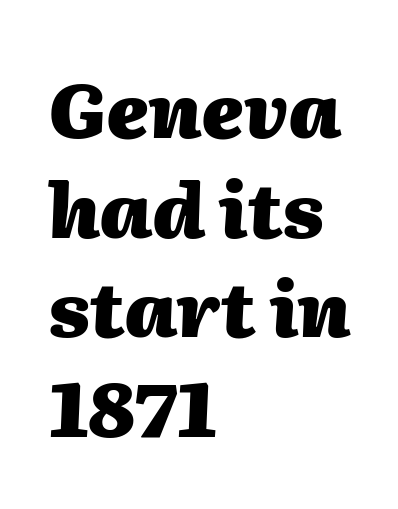
{"italic": "yes", "lean": "right", "slant_degrees": 2, "bold": "yes", "weight": "heavy", "width": "normal", "stroke_contrast": "medium", "x_height": "medium", "monospaced": "no", "underline": "no", "align": "left", "line_spacing": "normal", "line_spacing_ratio": 1.31, "letter_spacing": "normal", "letter_spacing_em": 0.0, "glyph_px": 76}
